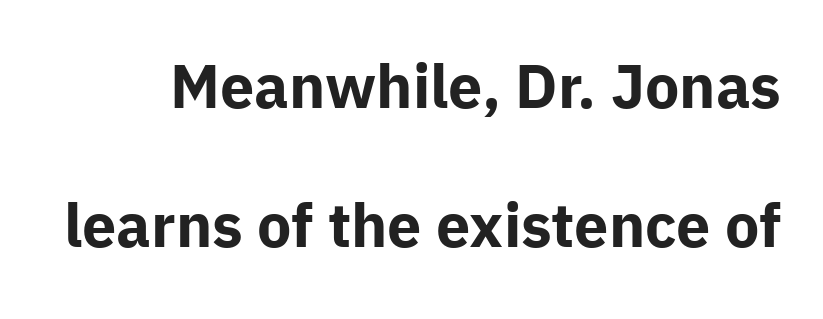
{"serif": "no", "italic": "no", "bold": "yes", "weight": "bold", "width": "normal", "stroke_contrast": "low", "x_height": "medium", "monospaced": "no", "underline": "no", "line_spacing": "loose", "line_spacing_ratio": 2.28, "letter_spacing": "normal", "letter_spacing_em": 0.0, "glyph_px": 61}
